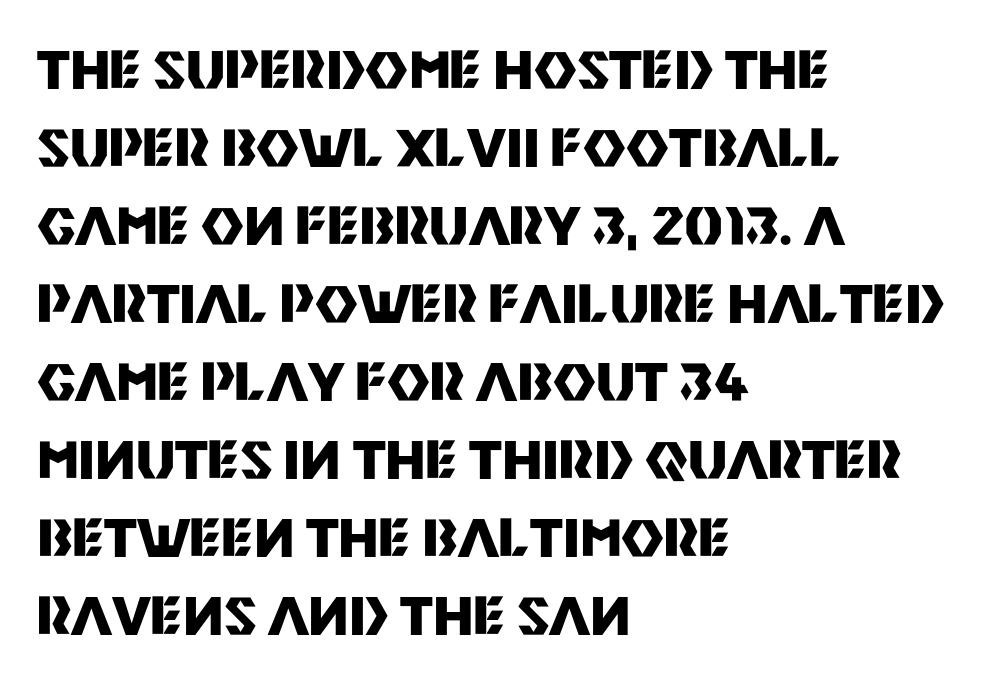
The rendering anchors every line to the left-hand side. Each word holds together tightly as a unit, with standard inter-letter gaps. Each letter keeps its own natural width here, so spacing adapts to shape. Successive baselines arrive at the customary interval.
